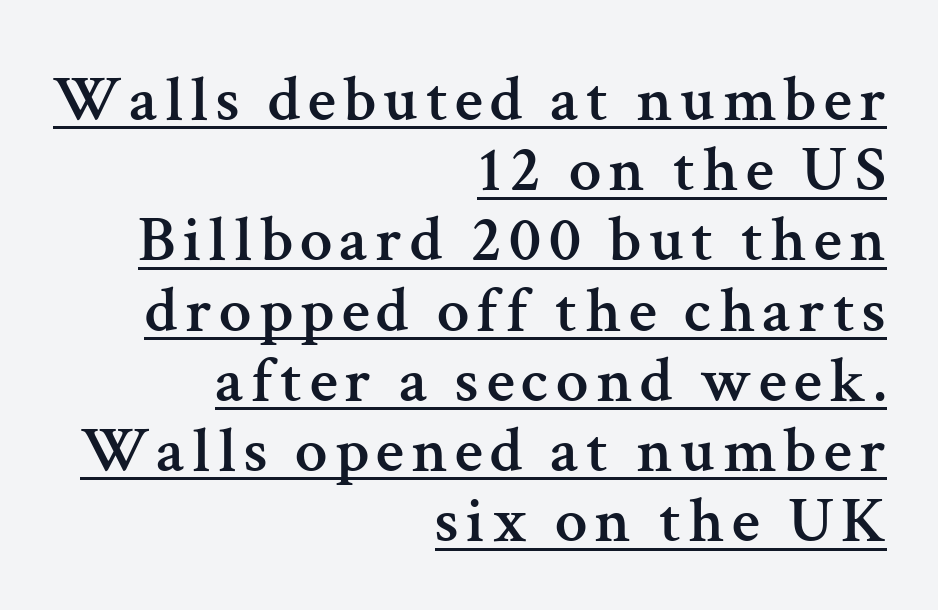
Q: Is the text italic (slanted)? A: No, it is upright.
Q: Is the typeface a serif or a sans-serif typeface? A: Serif.
Q: Is the text underlined? A: Yes.
Q: How is the paragraph aligned? A: Right-aligned.
Q: Is the spacing between lines tight, normal or loose? A: Tight.
Q: Width (condensed, normal, or wide)? A: Normal.
Q: Stroke contrast? A: Medium.
Q: x-height? A: Medium.
Q: Monospaced? A: No.
